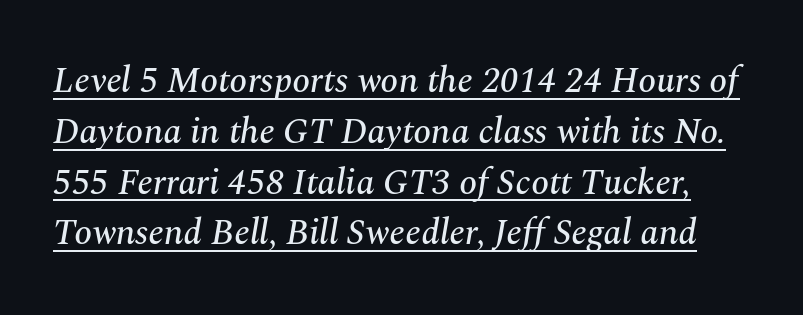
{"serif": "yes", "italic": "yes", "lean": "right", "slant_degrees": 10, "width": "normal", "stroke_contrast": "medium", "x_height": "medium", "monospaced": "no", "underline": "yes", "line_spacing": "normal", "line_spacing_ratio": 1.41, "letter_spacing": "normal", "letter_spacing_em": 0.0, "glyph_px": 36}
